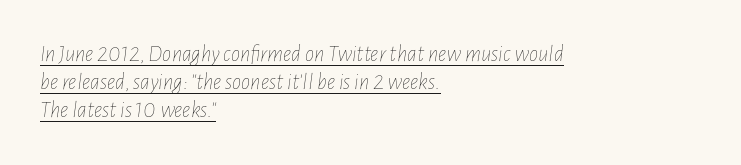
The image shows 23 px text type, italic (leaning right); set left-aligned, line spacing 1.22x, normal letter spacing, underlined.
